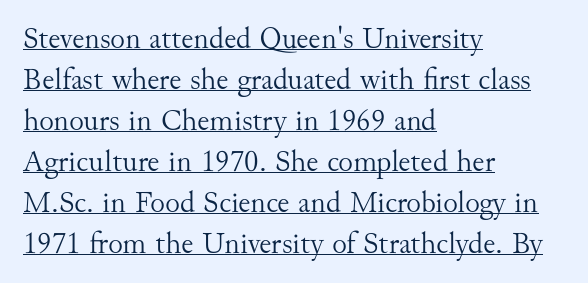
{"serif": "yes", "italic": "no", "bold": "no", "weight": "light", "width": "normal", "stroke_contrast": "medium", "x_height": "small", "monospaced": "no", "underline": "yes", "align": "left", "line_spacing": "normal", "line_spacing_ratio": 1.32, "letter_spacing": "normal", "letter_spacing_em": 0.0, "glyph_px": 31}
